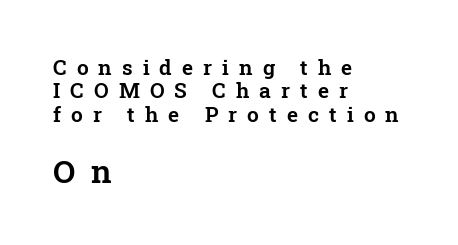
Q: Is the text italic (slanted)? A: No, it is upright.
Q: Is the typeface a serif or a sans-serif typeface? A: Serif.
Q: Is the text underlined? A: No.
Q: How is the paragraph aligned? A: Left-aligned.
Q: Is the spacing between letters normal or unusually wide? A: Unusually wide.
Q: Is the spacing between lines tight, normal or loose? A: Tight.
Q: Which block of text is set in a larger size, the first (top) or the second (bottom)? A: The second (bottom) one.
Q: Width (condensed, normal, or wide)? A: Normal.
Q: Stroke contrast? A: Low.
Q: x-height? A: Medium.
Q: Monospaced? A: No.
